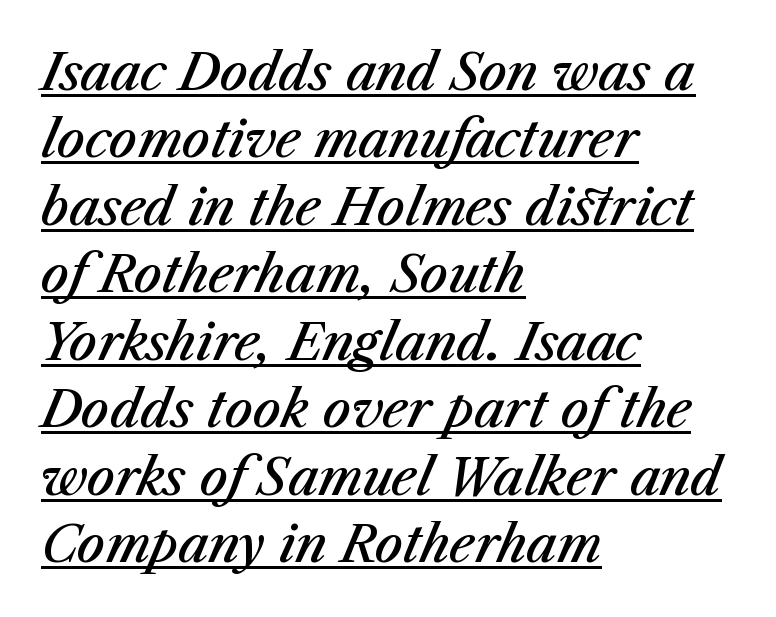
{"italic": "yes", "lean": "right", "slant_degrees": 23, "bold": "semi", "weight": "semibold", "width": "normal", "stroke_contrast": "medium", "x_height": "medium", "monospaced": "no", "underline": "yes", "align": "left", "line_spacing": "normal", "line_spacing_ratio": 1.35, "letter_spacing": "normal", "letter_spacing_em": 0.0, "glyph_px": 50}
